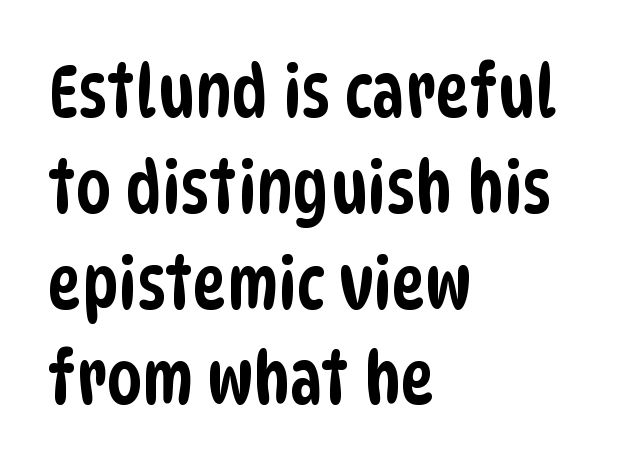
The image shows 72 px condensed sans-serif type; set left-aligned, normal line spacing (1.33x), normal letter spacing, not underlined; low stroke contrast and a large x-height.
